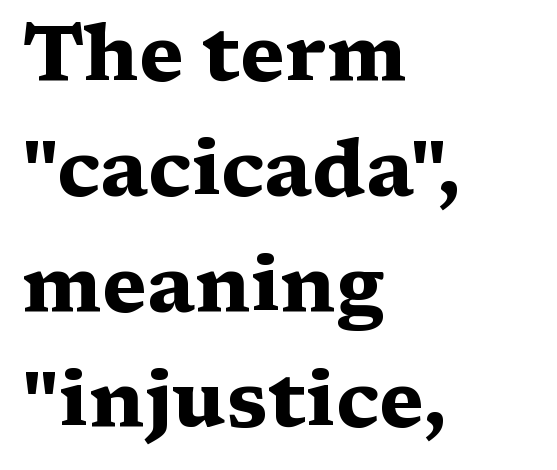
The image shows 78 px heavy, wide serif type, upright; set left-aligned, normal line spacing (1.48x), normal letter spacing, not underlined; medium stroke contrast and a medium x-height.
